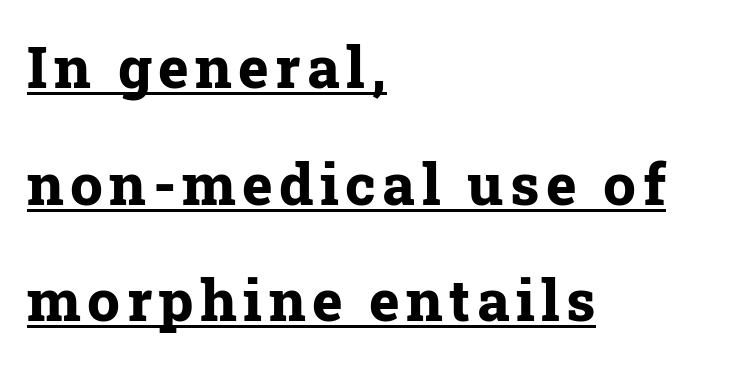
The image shows 58 px bold serif type, upright; set left-aligned, loose line spacing (2.01x), underlined; low stroke contrast and a medium x-height.
